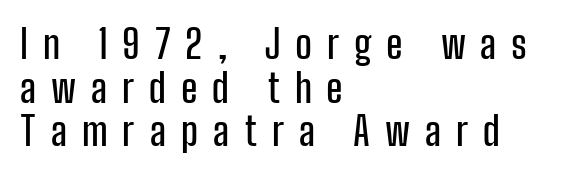
Visually the block forms a straight wall on the left and a jagged coastline on the right. The lettering stays uniformly vertical, giving the passage a roman look. Very little white space separates one row of letters from the next. The face used here is proportionally spaced, like ordinary book or web type. Plain, unruled lines of type. The glyphs in this specimen are sans serif.
